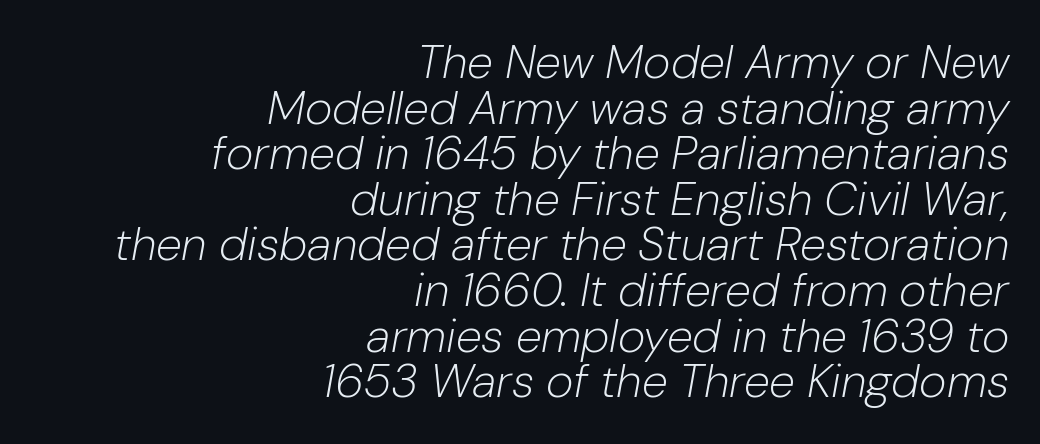
{"italic": "yes", "lean": "right", "slant_degrees": 10, "bold": "no", "weight": "light", "width": "normal", "stroke_contrast": "low", "x_height": "medium", "monospaced": "no", "underline": "no", "align": "right", "line_spacing": "tight", "line_spacing_ratio": 0.97, "letter_spacing": "normal", "letter_spacing_em": 0.0, "glyph_px": 47}
